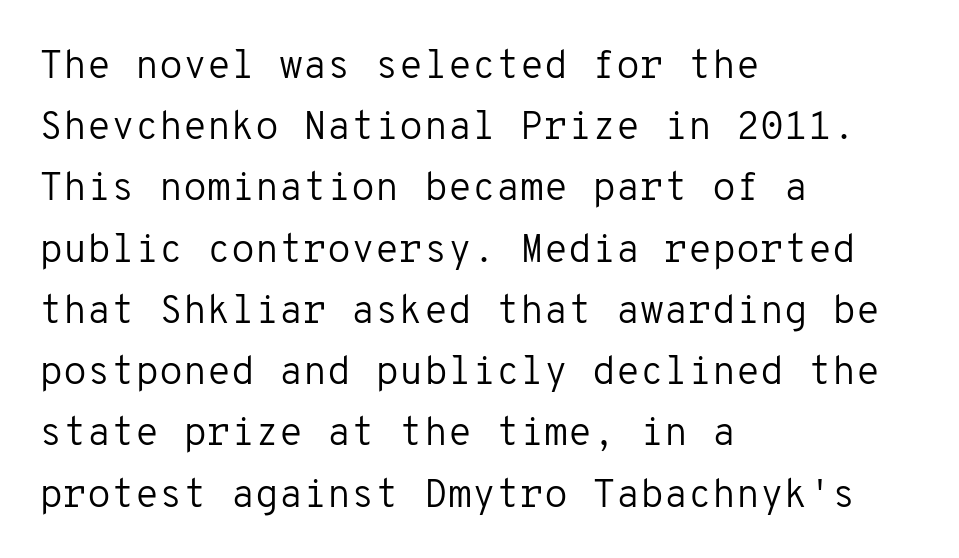
{"serif": "no", "italic": "no", "bold": "no", "weight": "regular", "width": "normal", "stroke_contrast": "low", "x_height": "medium", "monospaced": "yes", "underline": "no", "align": "left", "line_spacing": "normal", "line_spacing_ratio": 1.57, "letter_spacing": "normal", "letter_spacing_em": 0.0, "glyph_px": 39}
